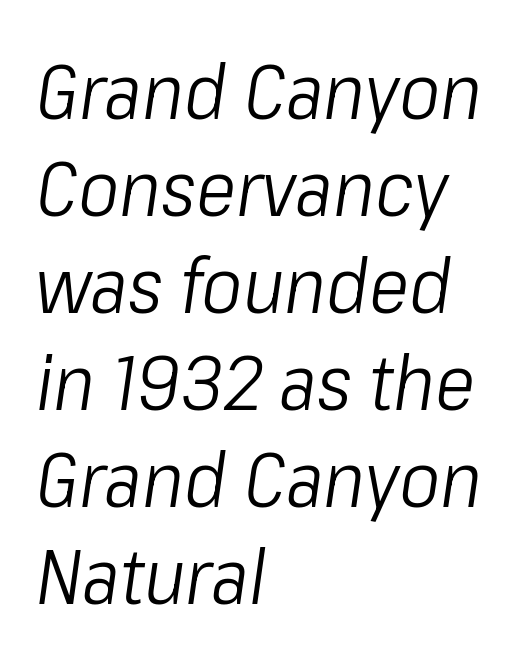
Q: Is the text bold? A: No.
Q: Is the text italic (slanted)? A: Yes, it leans right by about 8 degrees.
Q: Is the text underlined? A: No.
Q: How is the paragraph aligned? A: Left-aligned.
Q: Is the spacing between letters normal or unusually wide? A: Normal.
Q: Is the spacing between lines tight, normal or loose? A: Normal.
Q: Width (condensed, normal, or wide)? A: Condensed.
Q: Stroke contrast? A: Low.
Q: x-height? A: Medium.
Q: Monospaced? A: No.
